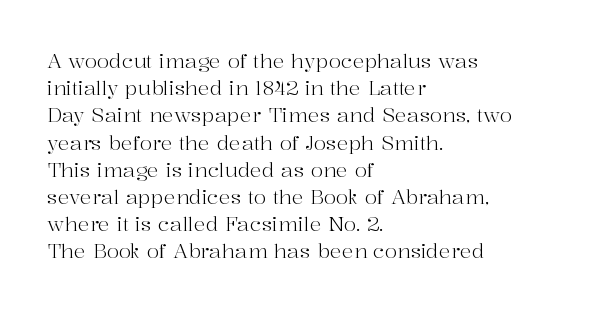
The text block is weighted toward the left margin, trailing off unevenly rightward. Summary of vertical rhythm: regular, with standard interline spacing. Spacing between characters is what you'd get straight out of the box. The letterforms sit at book weight or below.
